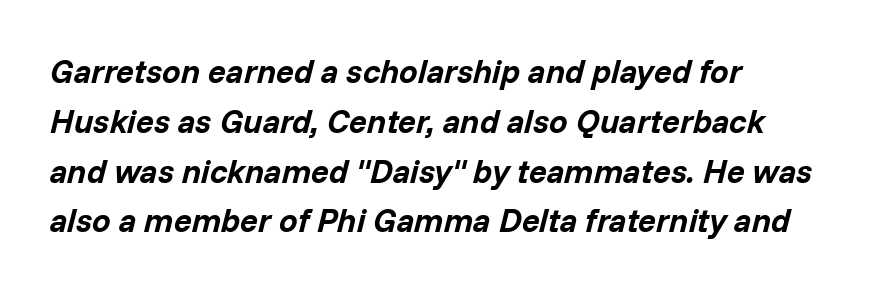
Q: Is the text bold? A: Yes.
Q: Is the text italic (slanted)? A: Yes, it leans right by about 14 degrees.
Q: Is the text underlined? A: No.
Q: How is the paragraph aligned? A: Left-aligned.
Q: Is the spacing between letters normal or unusually wide? A: Normal.
Q: Is the spacing between lines tight, normal or loose? A: Normal.
Q: Width (condensed, normal, or wide)? A: Normal.
Q: Stroke contrast? A: Low.
Q: x-height? A: Medium.
Q: Monospaced? A: No.
